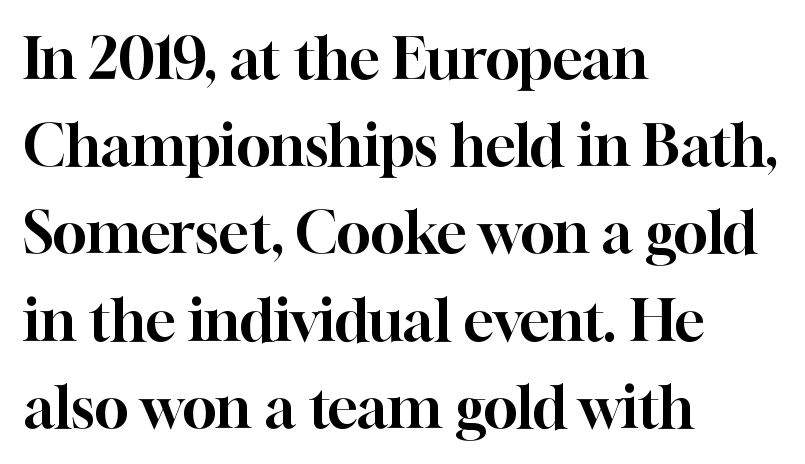
The image shows 57 px serif type, upright; set left-aligned, normal line spacing (1.53x), normal letter spacing, not underlined; high stroke contrast and a medium x-height.
